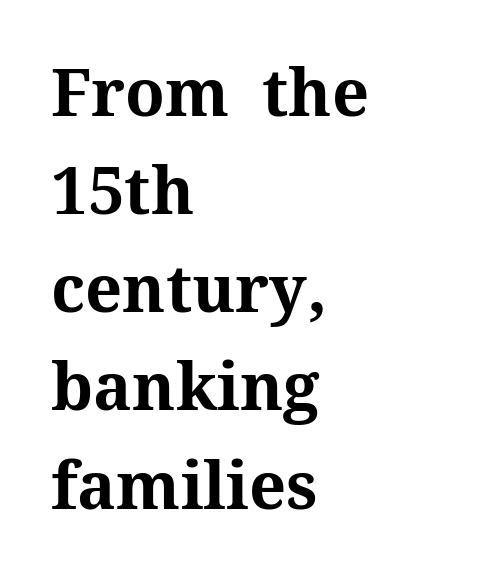
Q: Is the text bold? A: Yes.
Q: Is the text italic (slanted)? A: No, it is upright.
Q: Is the typeface a serif or a sans-serif typeface? A: Serif.
Q: Is the text underlined? A: No.
Q: How is the paragraph aligned? A: Left-aligned.
Q: Is the spacing between letters normal or unusually wide? A: Normal.
Q: Is the spacing between lines tight, normal or loose? A: Normal.
Q: Width (condensed, normal, or wide)? A: Normal.
Q: Stroke contrast? A: Medium.
Q: x-height? A: Medium.
Q: Monospaced? A: No.
